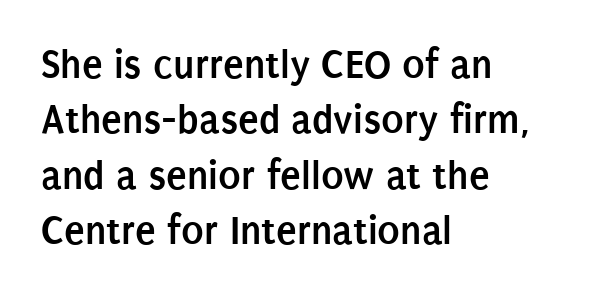
{"serif": "no", "italic": "no", "bold": "yes", "weight": "semibold", "width": "condensed", "stroke_contrast": "low", "x_height": "large", "monospaced": "no", "underline": "no", "align": "left", "line_spacing": "normal", "line_spacing_ratio": 1.32, "letter_spacing": "normal", "letter_spacing_em": 0.0, "glyph_px": 42}
